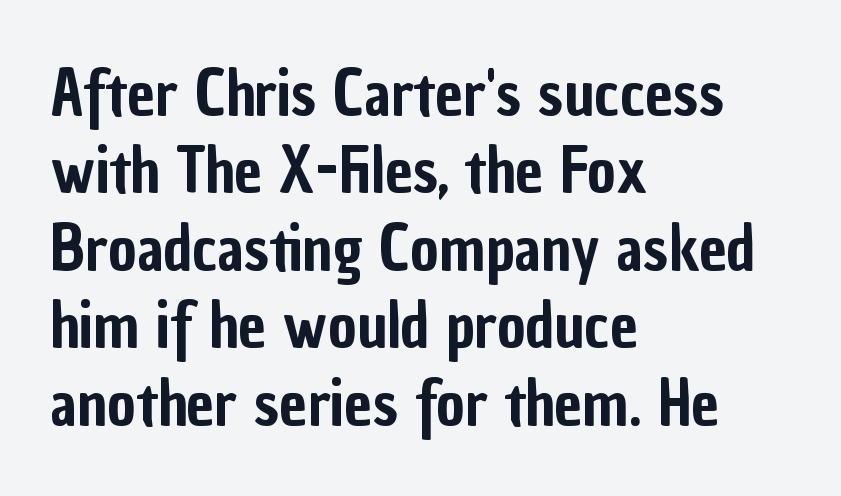
The space between consecutive lines is moderate. The letters sit at their default tracking, neither squeezed nor spread. Is this a fixed-width face? No — the glyphs have proportional, varying widths. Are there feet on the stems? There aren't — it's a sans.
